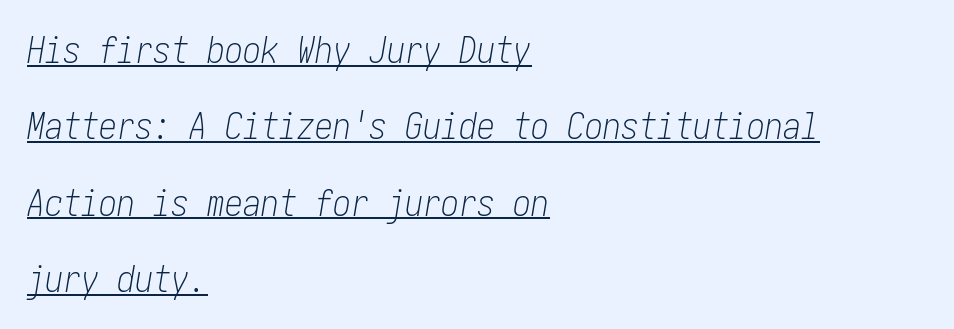
The sample's only ornament is a line tracing under the words. The space between consecutive lines is lavish. Designer's note — italics engaged. A classic flush-left, rag-right setting is used for this passage. Caption: face not bold, strokes unweighted.
